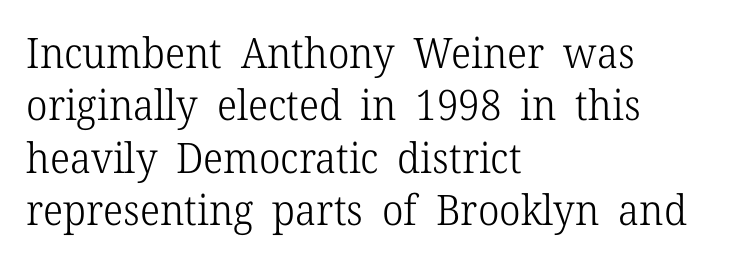
{"serif": "yes", "italic": "no", "bold": "no", "weight": "light", "width": "normal", "stroke_contrast": "low", "x_height": "medium", "monospaced": "no", "underline": "no", "align": "left", "line_spacing": "normal", "line_spacing_ratio": 1.25, "letter_spacing": "normal", "letter_spacing_em": 0.0, "glyph_px": 42}
